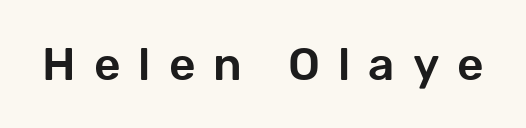
Q: Is the text italic (slanted)? A: No, it is upright.
Q: Is the typeface a serif or a sans-serif typeface? A: Sans-serif.
Q: Is the text underlined? A: No.
Q: Is the spacing between letters normal or unusually wide? A: Unusually wide.
Q: Width (condensed, normal, or wide)? A: Normal.
Q: Stroke contrast? A: Low.
Q: x-height? A: Medium.
Q: Monospaced? A: No.
